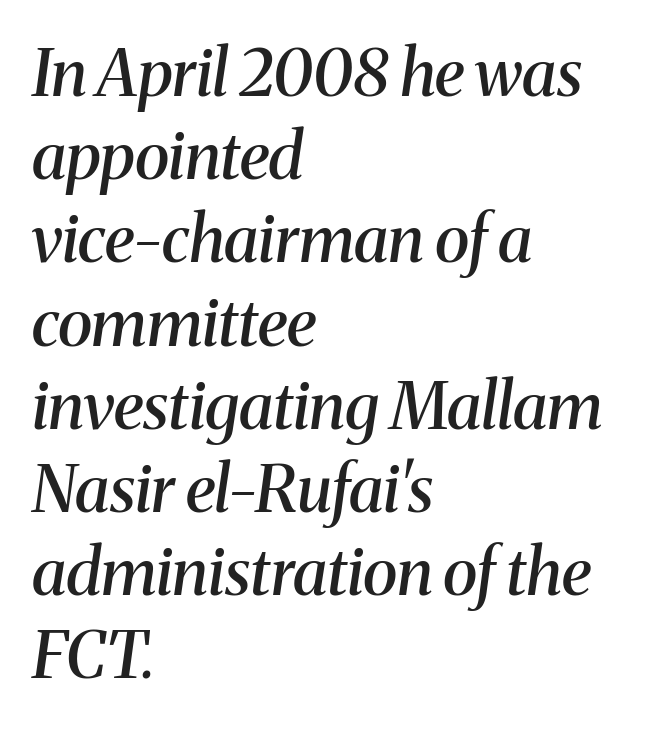
{"serif": "yes", "italic": "yes", "lean": "right", "slant_degrees": 8, "bold": "semi", "weight": "semibold", "width": "normal", "stroke_contrast": "medium", "x_height": "medium", "monospaced": "no", "underline": "no", "align": "left", "line_spacing": "normal", "line_spacing_ratio": 1.28, "letter_spacing": "normal", "letter_spacing_em": 0.0, "glyph_px": 65}
